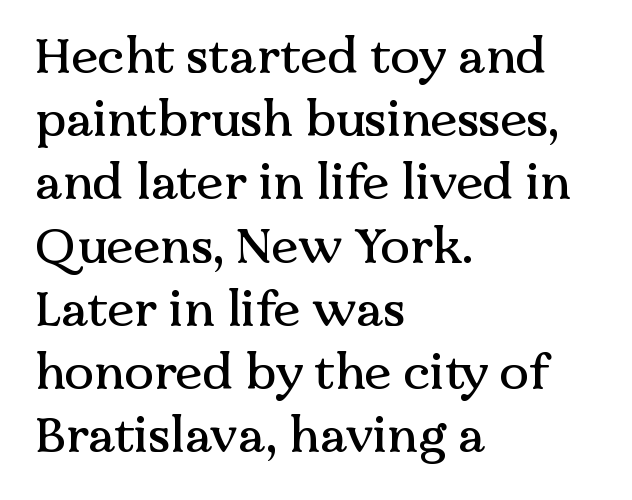
How are the letters spaced? Ordinarily, with no added tracking. Bare-footed words on every line. The glyphs in this specimen are seriffed. Notice how the passage keeps a crisp vertical edge on the left only. The type sits square on the baseline with zero lean. Whoever set this chose a conventional vertical rhythm.
